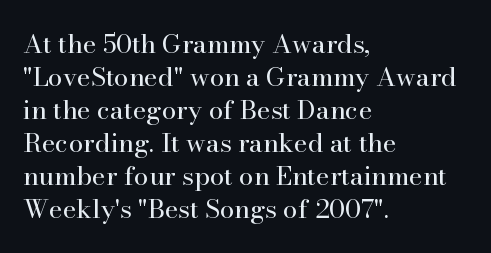
{"italic": "no", "bold": "no", "underline": "no", "align": "left", "line_spacing": "normal", "line_spacing_ratio": 1.27, "letter_spacing": "normal", "letter_spacing_em": 0.0, "glyph_px": 26}
